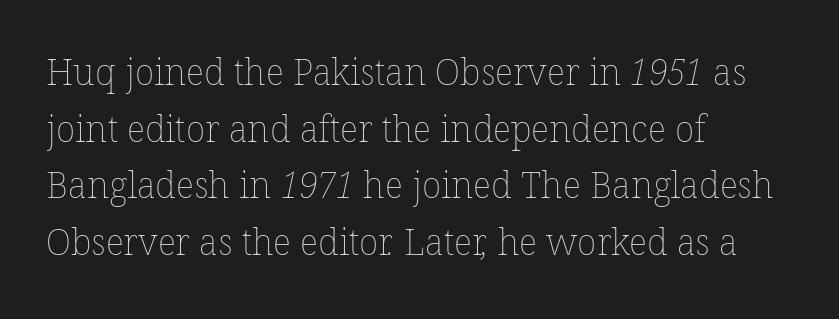
The image shows 36 px thin type; set left-aligned, normal line spacing (1.57x), normal letter spacing, not underlined; low stroke contrast and a medium x-height.
